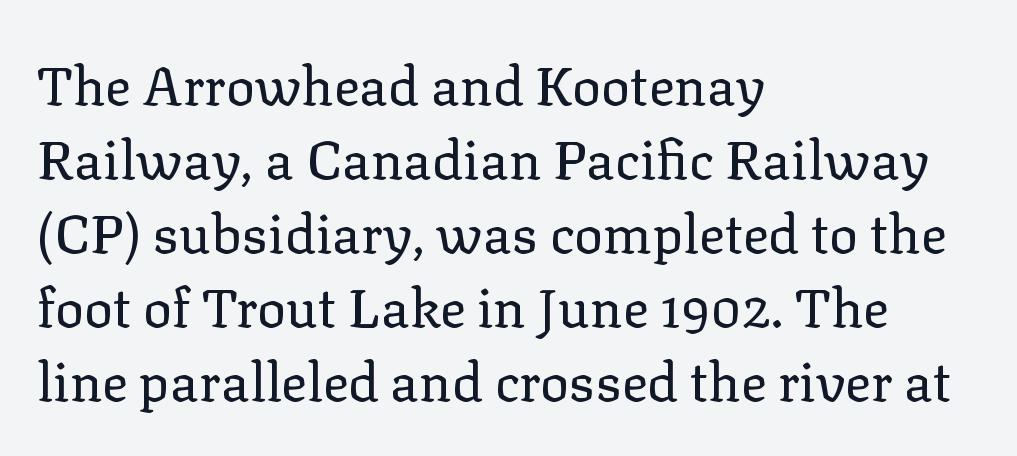
{"serif": "yes", "italic": "no", "bold": "no", "weight": "regular", "width": "normal", "stroke_contrast": "low", "x_height": "medium", "monospaced": "no", "underline": "no", "align": "left", "line_spacing": "normal", "line_spacing_ratio": 1.37, "letter_spacing": "normal", "letter_spacing_em": 0.0, "glyph_px": 54}
